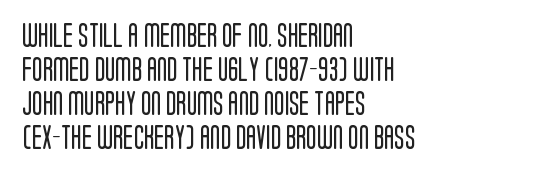
Q: Is the text bold? A: No.
Q: Is the text italic (slanted)? A: No, it is upright.
Q: Is the text underlined? A: No.
Q: How is the paragraph aligned? A: Left-aligned.
Q: Is the spacing between letters normal or unusually wide? A: Normal.
Q: Is the spacing between lines tight, normal or loose? A: Normal.
